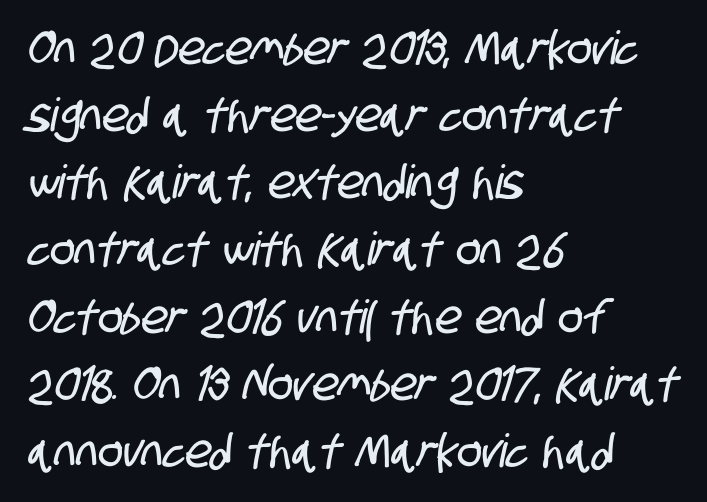
{"serif": "no", "width": "condensed", "stroke_contrast": "low", "x_height": "large", "monospaced": "no", "underline": "no", "align": "left", "line_spacing": "normal", "line_spacing_ratio": 1.46, "letter_spacing": "normal", "letter_spacing_em": 0.0, "glyph_px": 46}
